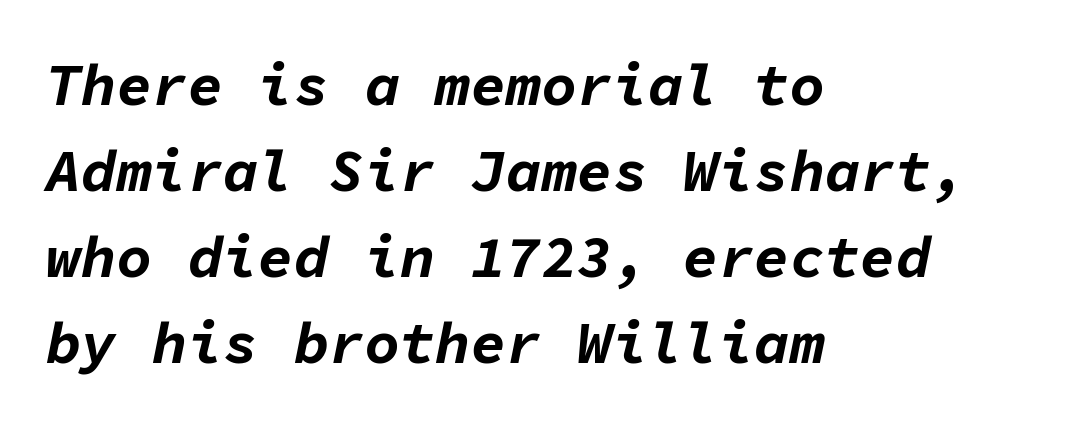
{"italic": "yes", "lean": "right", "slant_degrees": 11, "bold": "yes", "weight": "bold", "width": "normal", "stroke_contrast": "low", "x_height": "medium", "monospaced": "yes", "underline": "no", "align": "left", "line_spacing": "normal", "line_spacing_ratio": 1.46, "letter_spacing": "normal", "letter_spacing_em": 0.0, "glyph_px": 59}
